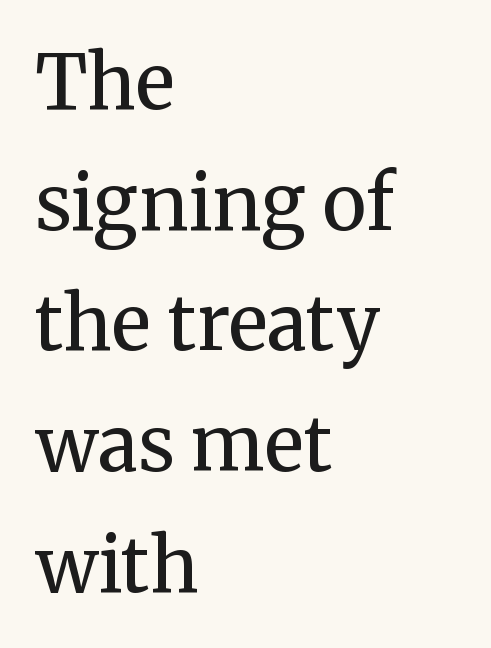
Q: Is the text bold? A: No.
Q: Is the text italic (slanted)? A: No, it is upright.
Q: Is the typeface a serif or a sans-serif typeface? A: Serif.
Q: Is the text underlined? A: No.
Q: How is the paragraph aligned? A: Left-aligned.
Q: Is the spacing between letters normal or unusually wide? A: Normal.
Q: Is the spacing between lines tight, normal or loose? A: Normal.
Q: Width (condensed, normal, or wide)? A: Normal.
Q: Stroke contrast? A: Medium.
Q: x-height? A: Medium.
Q: Monospaced? A: No.
